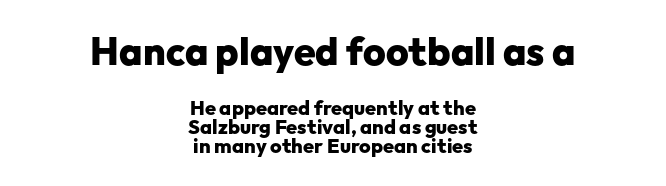
Italic? Not at all — the glyphs are vertical. Which margin do the lines hug? Neither — every line sits in the middle. The typesetting leans heavy: a genuine bold. The passage shown stacks its lines with hardly any gap. Reading top to bottom, the characters get smaller at the block break.
